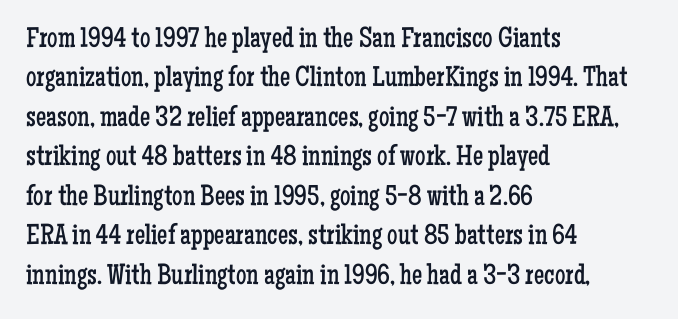
Characters follow at the spacing the type designer built in. Rendered with straight, roman letterforms. Do the characters align in a grid? No, the font is proportional. Students, observe: this is what conventionally led text looks like. These glyphs show unthickened strokes, regular width or finer. Line beginnings align vertically; line endings do not.
